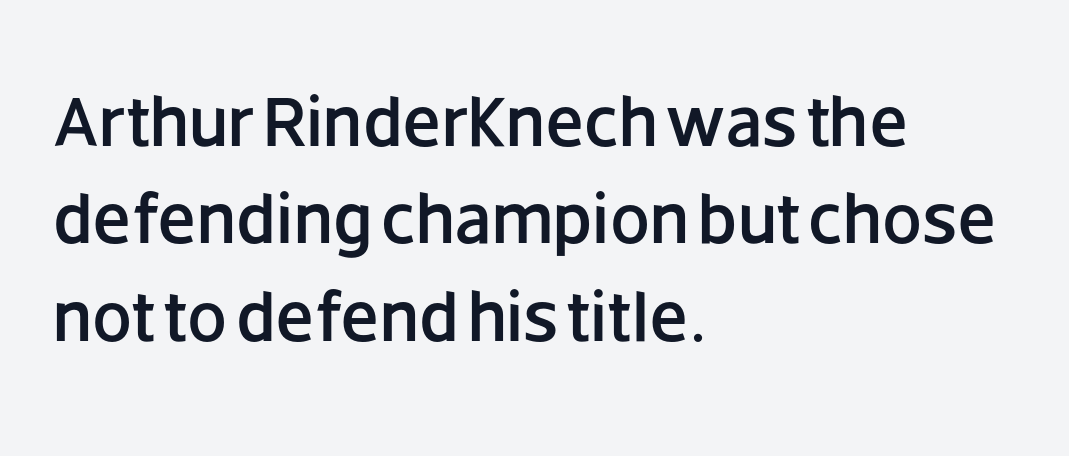
What's the leading like? Ordinary, nothing unusual. The glyphs in this specimen are sans serif. Leftover space on each line is placed entirely after the last word. Glance below the letters and you will spot only blank space.
